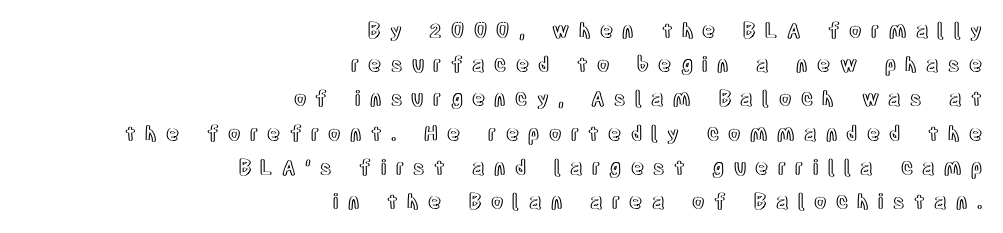
Q: Is the text italic (slanted)? A: No, it is upright.
Q: Is the text underlined? A: No.
Q: How is the paragraph aligned? A: Right-aligned.
Q: Is the spacing between letters normal or unusually wide? A: Unusually wide.
